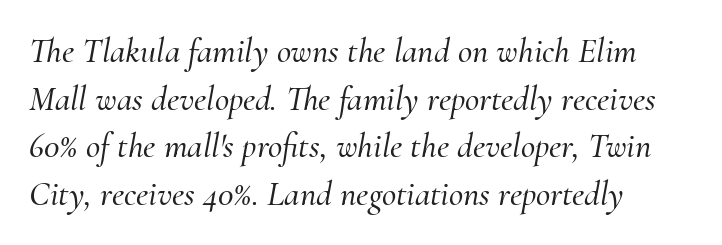
{"serif": "yes", "italic": "yes", "lean": "right", "slant_degrees": 10, "width": "normal", "stroke_contrast": "medium", "x_height": "small", "monospaced": "no", "underline": "no", "align": "left", "line_spacing": "normal", "line_spacing_ratio": 1.36, "letter_spacing": "normal", "letter_spacing_em": 0.0, "glyph_px": 35}
